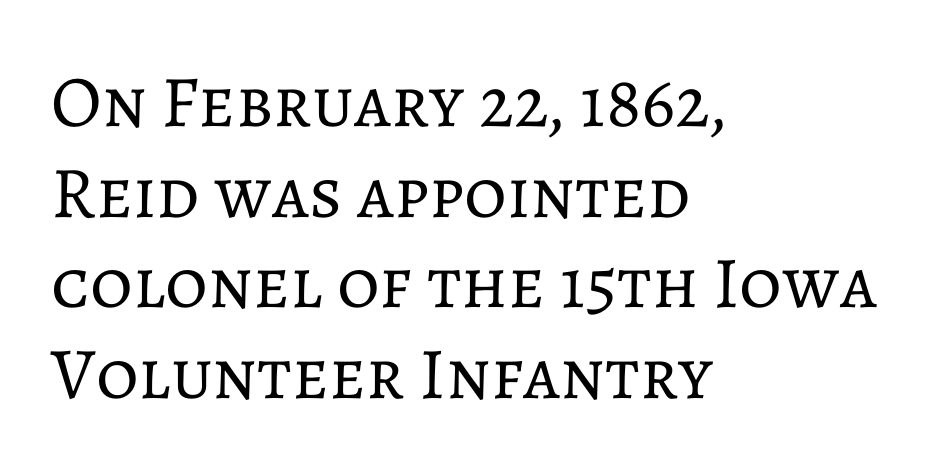
The image shows 73 px regular-weight type, upright; set left-aligned, line spacing 1.24x, normal letter spacing, not underlined; low stroke contrast and a medium x-height.
